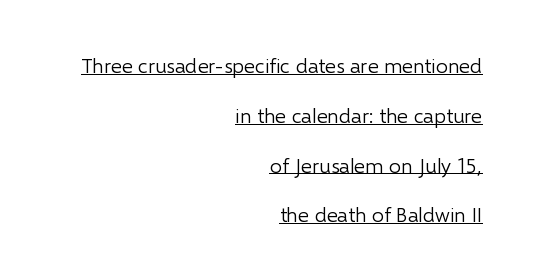
Q: Is the text bold? A: No.
Q: Is the text italic (slanted)? A: No, it is upright.
Q: Is the text underlined? A: Yes.
Q: How is the paragraph aligned? A: Right-aligned.
Q: Is the spacing between letters normal or unusually wide? A: Normal.
Q: Is the spacing between lines tight, normal or loose? A: Loose.
